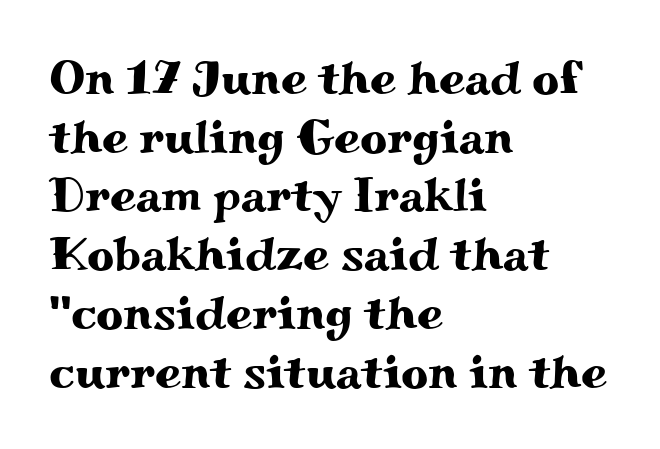
Whoever set this chose a conventional vertical rhythm. The face used here is proportionally spaced, like ordinary book or web type. How are the letters spaced? Ordinarily, with no added tracking. The words here are not underlined. The paragraph has a hard left edge and a soft right edge. Nope, not italic — everything's standing straight.
